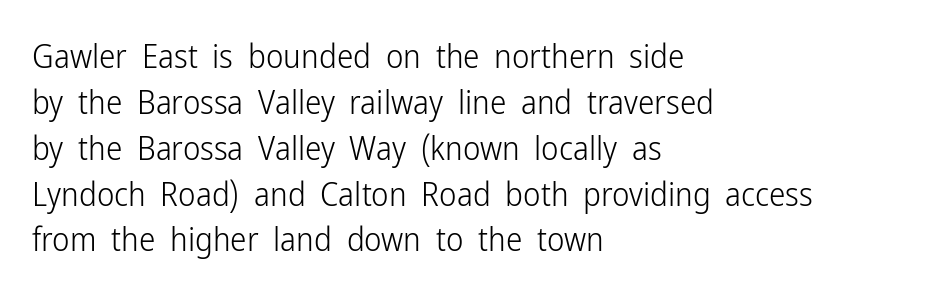
The line texture is even and compact thanks to regular tracking. Compared with typical paragraphs, the rows here are spaced about the same. One-word summary of the alignment: left. You could not count columns in this text — the font is proportionally spaced. These lines are composed in type without serifs. The specimen omits any rule beneath the text block's lines.
